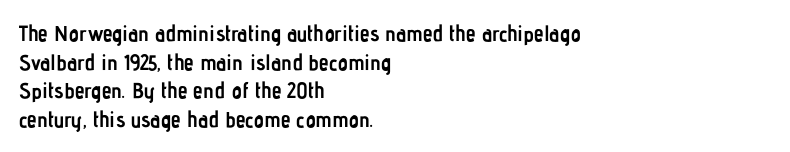
Teacher's note: observe the even left margin — that is flush-left alignment. You can tell it's not italic because the verticals are truly vertical. Words float on clear page, feet unadorned. The letterforms sit shoulder to shoulder at normal distance.
